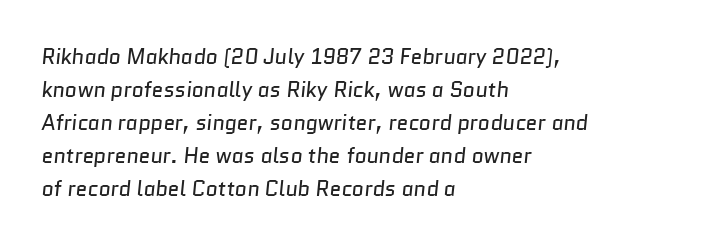
Q: Is the text bold? A: No.
Q: Is the text underlined? A: No.
Q: How is the paragraph aligned? A: Left-aligned.
Q: Is the spacing between letters normal or unusually wide? A: Normal.
Q: Is the spacing between lines tight, normal or loose? A: Normal.
